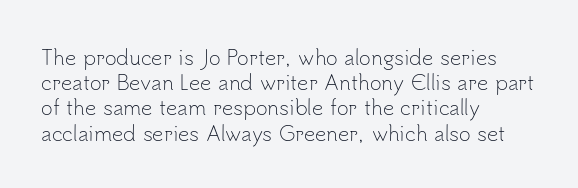
The image shows 20 px text type, upright; set left-aligned, normal line spacing (1.26x), normal letter spacing, not underlined.
